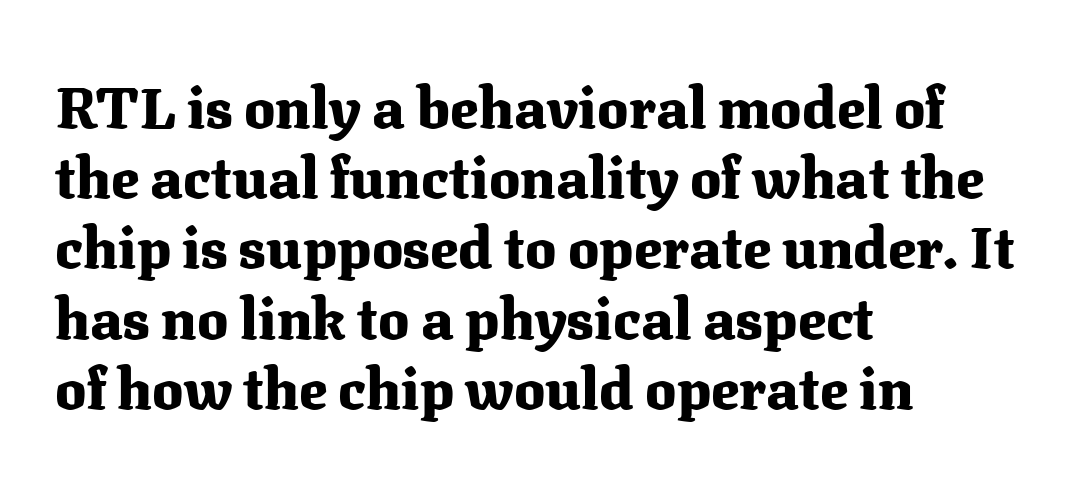
The image shows 58 px heavy serif type, upright; set left-aligned, line spacing 1.21x, normal letter spacing, not underlined; medium stroke contrast and a medium x-height.
